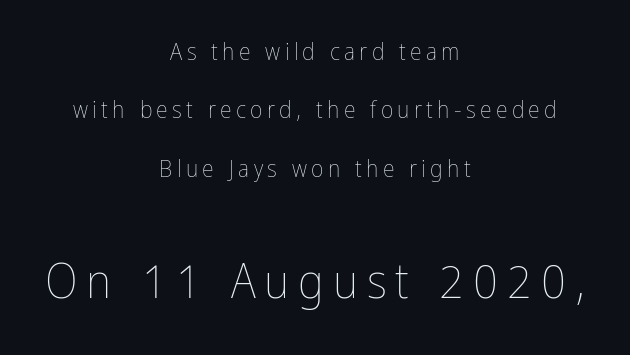
{"italic": "no", "bold": "no", "weight": "thin", "width": "condensed", "stroke_contrast": "low", "x_height": "medium", "monospaced": "no", "underline": "no", "align": "center", "line_spacing": "loose", "line_spacing_ratio": 2.43, "larger_block": "second", "size_ratio": 2.04, "glyph_px": 49}
